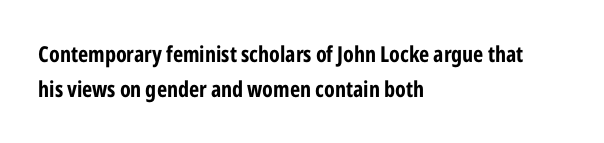
Every row of glyphs begins at an identical x-position on the left. Each word holds together tightly as a unit, with standard inter-letter gaps. What's the leading like? Ordinary, nothing unusual. Nope, not italic — everything's standing straight. The space directly below the letters is spotless.
